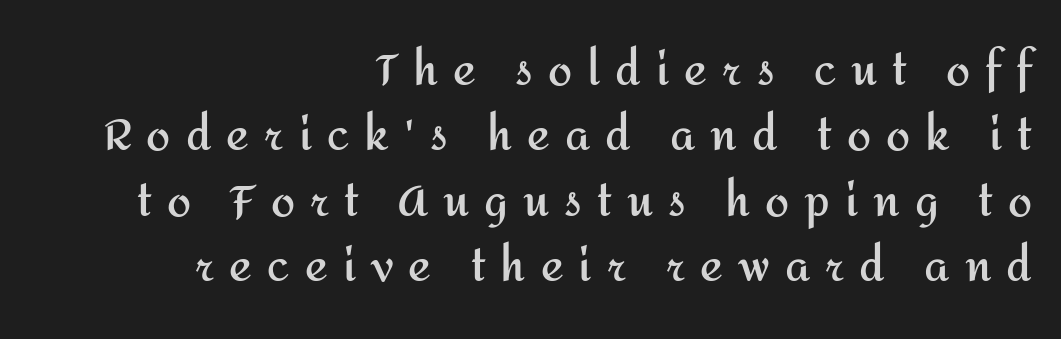
The image shows 43 px semibold sans-serif type, upright; set right-aligned, normal line spacing (1.52x), unusually wide letter spacing (+0.35 em), not underlined; medium stroke contrast and a medium x-height.
